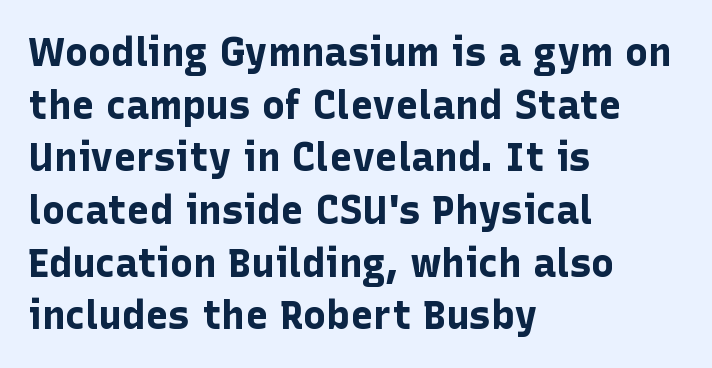
{"serif": "no", "italic": "no", "bold": "yes", "weight": "bold", "width": "normal", "stroke_contrast": "low", "x_height": "medium", "monospaced": "no", "underline": "no", "align": "left", "line_spacing": "normal", "line_spacing_ratio": 1.35, "letter_spacing": "normal", "letter_spacing_em": 0.0, "glyph_px": 39}
